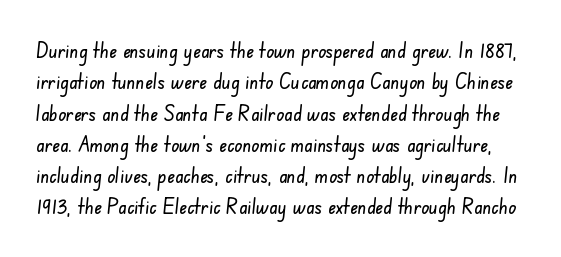
{"underline": "no", "line_spacing": "normal", "line_spacing_ratio": 1.49, "letter_spacing": "normal", "letter_spacing_em": 0.0, "glyph_px": 21}
